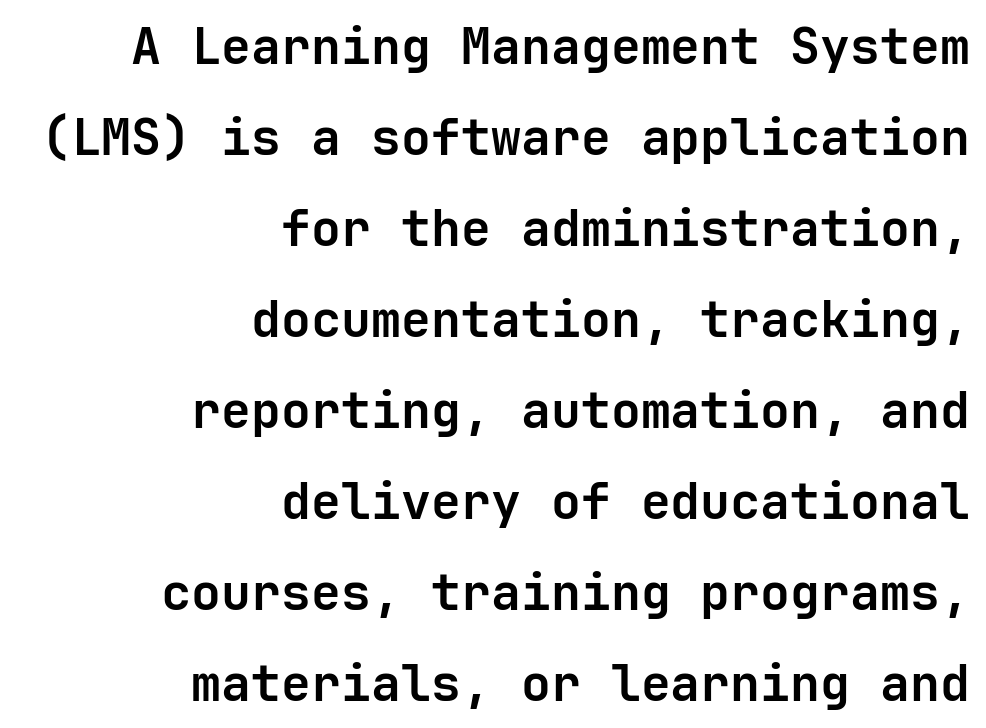
The image shows 50 px semibold sans-serif type, upright; set right-aligned, line spacing 1.82x, normal letter spacing, not underlined; low stroke contrast and a medium x-height.
